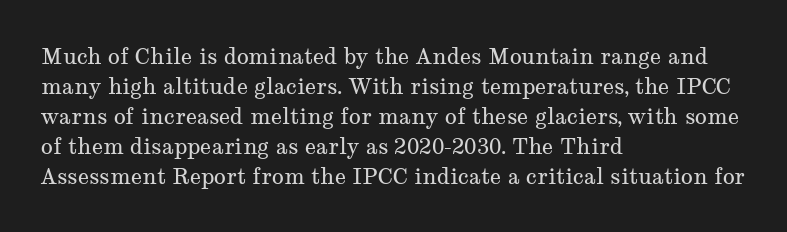
{"italic": "no", "bold": "no", "underline": "no", "align": "left", "line_spacing": "normal", "line_spacing_ratio": 1.36, "letter_spacing": "normal", "letter_spacing_em": 0.0, "glyph_px": 22}
